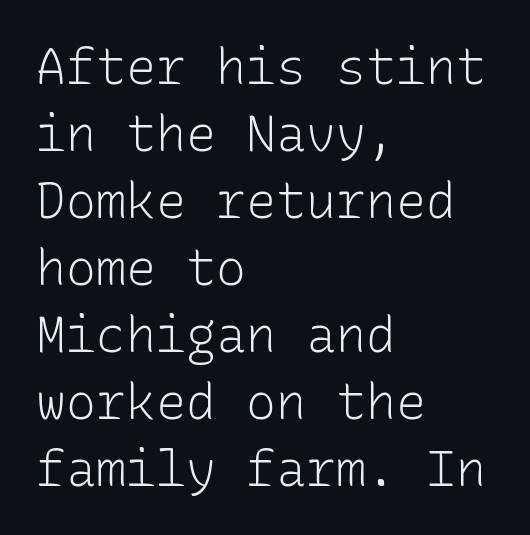
Fixed-width glyphs throughout — classic coding-font behaviour. Is the stroke heavy? The answer is a plain regular-or-lighter. Style check: upright. The setting favours the left margin, as ordinary paragraphs usually do.
